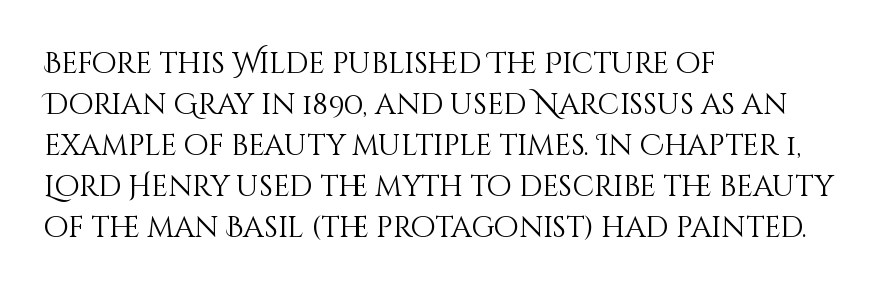
{"italic": "no", "bold": "no", "weight": "light", "width": "normal", "stroke_contrast": "medium", "x_height": "large", "monospaced": "no", "underline": "no", "align": "left", "line_spacing": "normal", "line_spacing_ratio": 1.41, "letter_spacing": "normal", "letter_spacing_em": 0.0, "glyph_px": 29}
